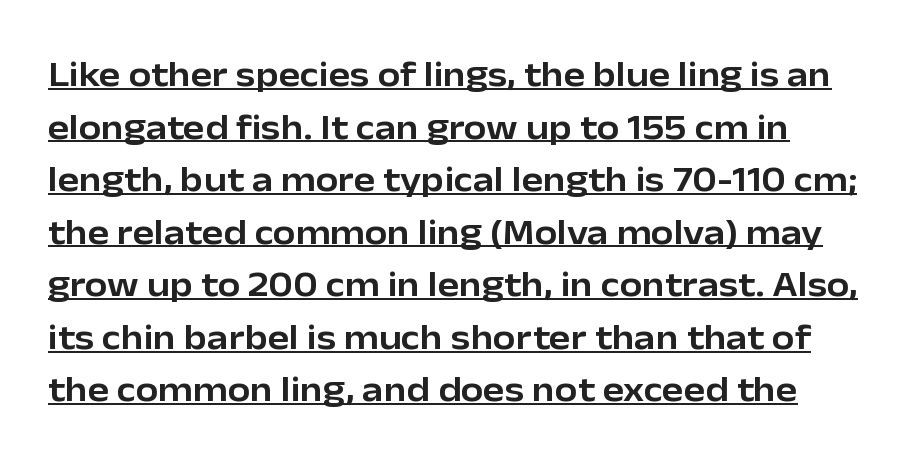
Q: Is the text italic (slanted)? A: No, it is upright.
Q: Is the typeface a serif or a sans-serif typeface? A: Sans-serif.
Q: Is the text underlined? A: Yes.
Q: Is the spacing between letters normal or unusually wide? A: Normal.
Q: Is the spacing between lines tight, normal or loose? A: Normal.
Q: Width (condensed, normal, or wide)? A: Normal.
Q: Stroke contrast? A: Low.
Q: x-height? A: Medium.
Q: Monospaced? A: No.
